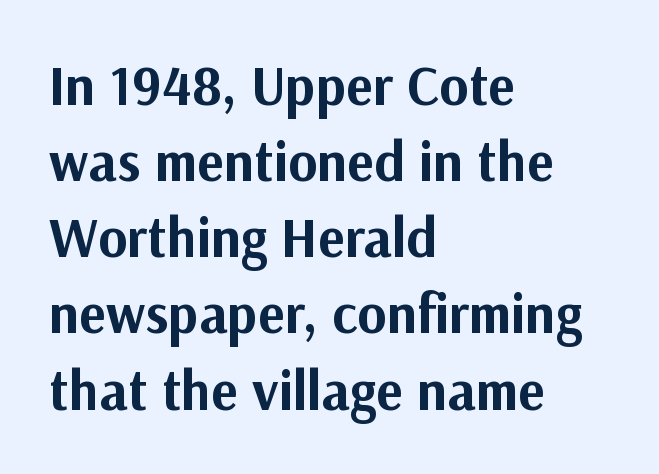
The image shows 56 px bold sans-serif type, upright; set left-aligned, normal line spacing (1.36x), normal letter spacing, not underlined; medium stroke contrast and a medium x-height.
